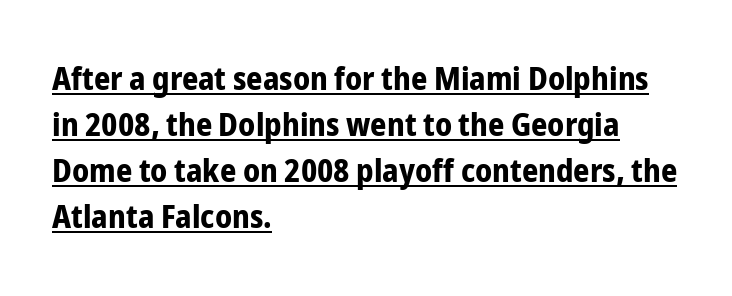
The image shows 32 px bold, condensed sans-serif type, upright; set left-aligned, normal line spacing (1.44x), normal letter spacing, underlined; low stroke contrast and a medium x-height.
